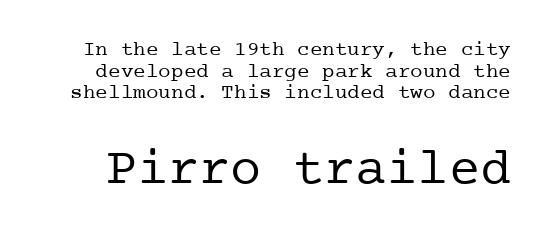
{"serif": "yes", "italic": "no", "bold": "no", "weight": "regular", "width": "normal", "stroke_contrast": "low", "x_height": "medium", "underline": "no", "line_spacing": "tight", "line_spacing_ratio": 1.03, "letter_spacing": "normal", "letter_spacing_em": 0.0, "larger_block": "second", "size_ratio": 2.48, "glyph_px": 52}
